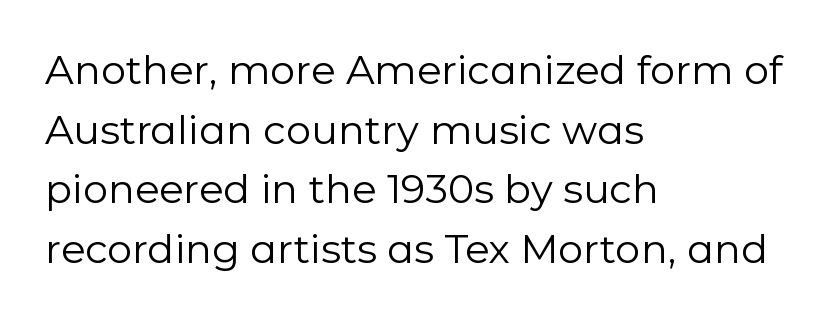
Q: Is the text bold? A: No.
Q: Is the text italic (slanted)? A: No, it is upright.
Q: Is the typeface a serif or a sans-serif typeface? A: Sans-serif.
Q: Is the text underlined? A: No.
Q: How is the paragraph aligned? A: Left-aligned.
Q: Is the spacing between letters normal or unusually wide? A: Normal.
Q: Is the spacing between lines tight, normal or loose? A: Normal.
Q: Width (condensed, normal, or wide)? A: Normal.
Q: Stroke contrast? A: Low.
Q: x-height? A: Medium.
Q: Monospaced? A: No.
